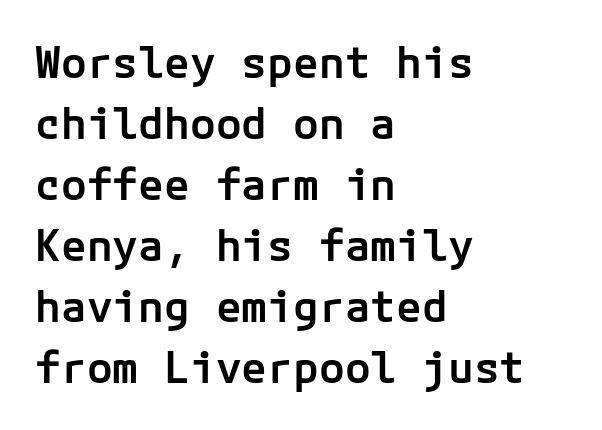
The image shows 43 px semibold sans-serif type, upright; set left-aligned, normal line spacing (1.42x), normal letter spacing, not underlined; low stroke contrast and a medium x-height.
